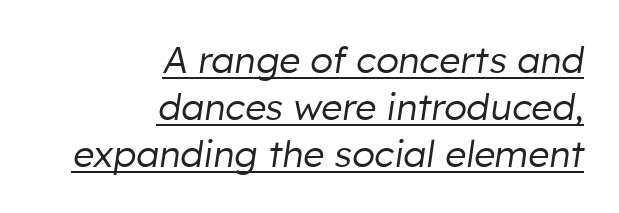
Q: Is the text bold? A: No.
Q: Is the text italic (slanted)? A: Yes, it leans right by about 8 degrees.
Q: Is the text underlined? A: Yes.
Q: How is the paragraph aligned? A: Right-aligned.
Q: Is the spacing between letters normal or unusually wide? A: Normal.
Q: Is the spacing between lines tight, normal or loose? A: Normal.
Q: Width (condensed, normal, or wide)? A: Normal.
Q: Stroke contrast? A: Low.
Q: x-height? A: Medium.
Q: Monospaced? A: No.
